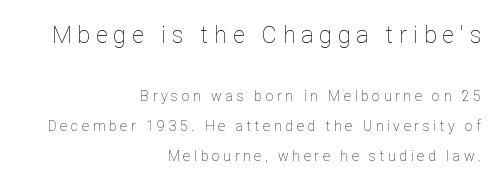
{"italic": "no", "bold": "no", "underline": "no", "align": "right", "line_spacing": "loose", "line_spacing_ratio": 2.13, "letter_spacing": "wide", "letter_spacing_em": 0.26, "larger_block": "first", "size_ratio": 1.64, "glyph_px": 23}
